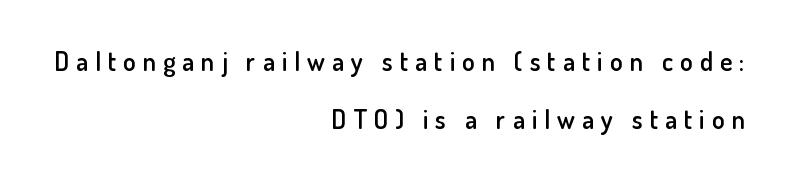
{"italic": "no", "bold": "semi", "underline": "no", "align": "right", "line_spacing": "loose", "line_spacing_ratio": 2.24, "letter_spacing": "wide", "letter_spacing_em": 0.27, "glyph_px": 26}
